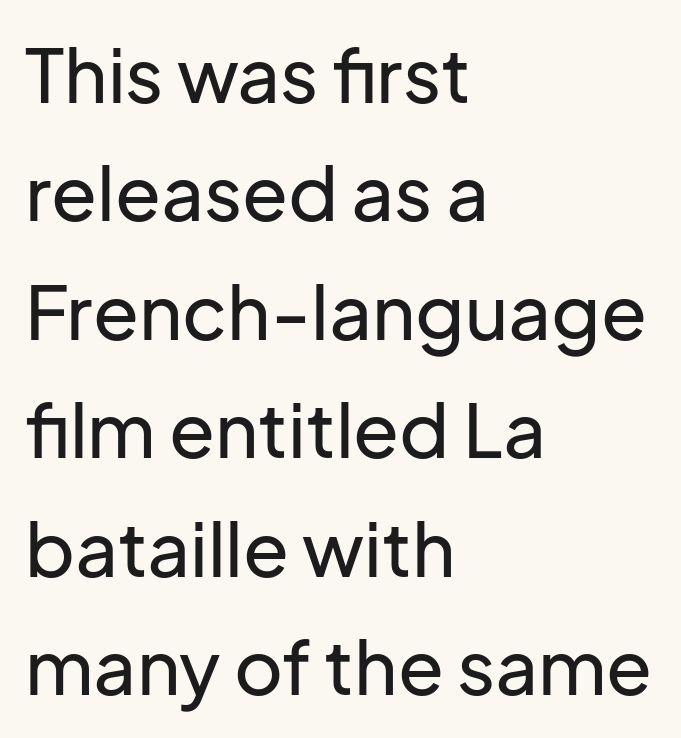
{"serif": "no", "italic": "no", "width": "normal", "stroke_contrast": "low", "x_height": "medium", "monospaced": "no", "underline": "no", "align": "left", "line_spacing": "normal", "line_spacing_ratio": 1.58, "letter_spacing": "normal", "letter_spacing_em": 0.0, "glyph_px": 75}
